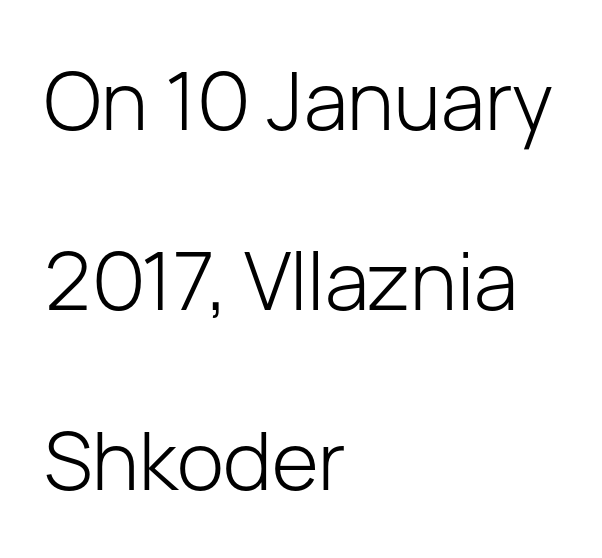
The image shows 80 px light sans-serif type, upright; set left-aligned, loose line spacing (2.25x), normal letter spacing, not underlined; low stroke contrast and a medium x-height.
